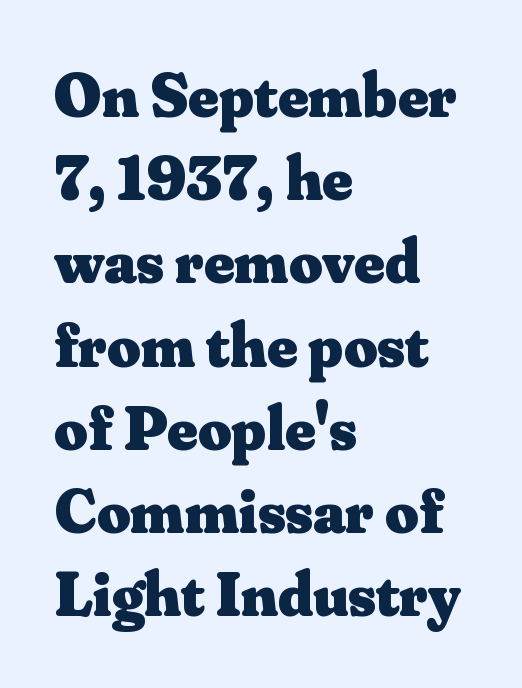
{"serif": "yes", "italic": "no", "bold": "yes", "weight": "heavy", "width": "normal", "stroke_contrast": "medium", "x_height": "small", "monospaced": "no", "underline": "no", "align": "left", "line_spacing": "normal", "line_spacing_ratio": 1.3, "letter_spacing": "normal", "letter_spacing_em": 0.0, "glyph_px": 64}
